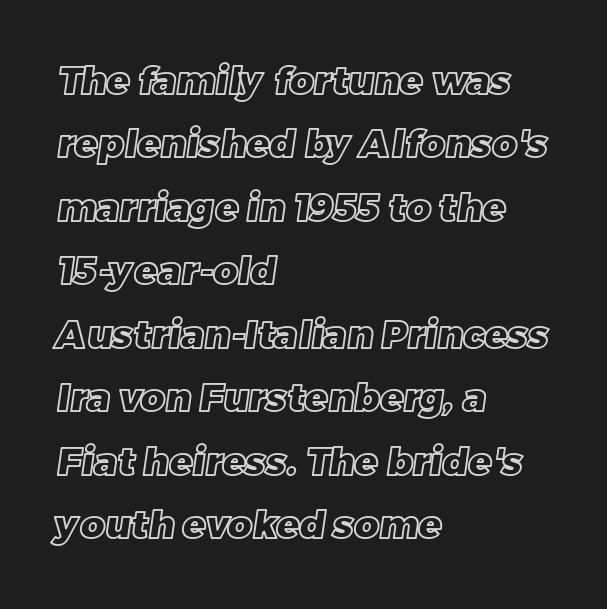
Q: Is the text underlined? A: No.
Q: How is the paragraph aligned? A: Left-aligned.
Q: Is the spacing between letters normal or unusually wide? A: Normal.
Q: Is the spacing between lines tight, normal or loose? A: Normal.
Q: Width (condensed, normal, or wide)? A: Normal.
Q: x-height? A: Large.
Q: Monospaced? A: No.
